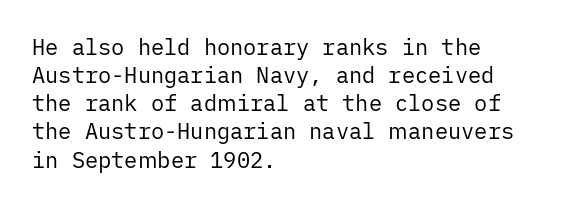
The image shows 22 px text type, upright; set left-aligned, normal line spacing (1.28x), normal letter spacing, not underlined.
